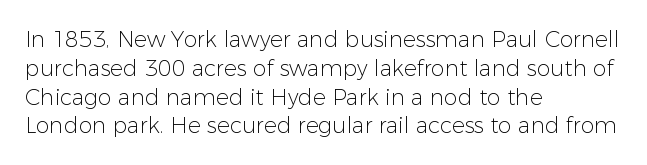
{"italic": "no", "bold": "no", "underline": "no", "align": "left", "line_spacing": "normal", "line_spacing_ratio": 1.31, "letter_spacing": "normal", "letter_spacing_em": 0.0, "glyph_px": 22}
